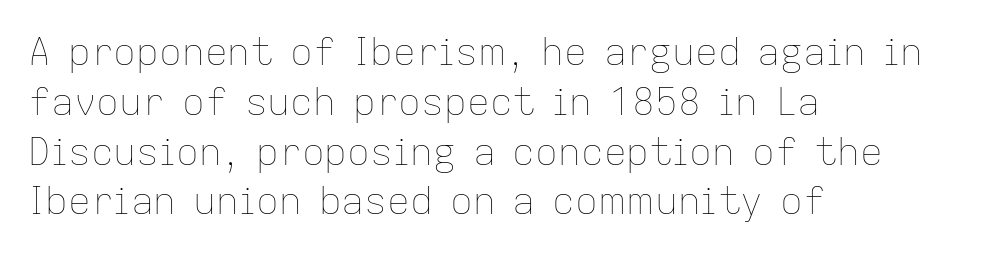
The image shows 38 px thin type, upright; set left-aligned, normal line spacing (1.31x), normal letter spacing, not underlined; low stroke contrast and a medium x-height.
